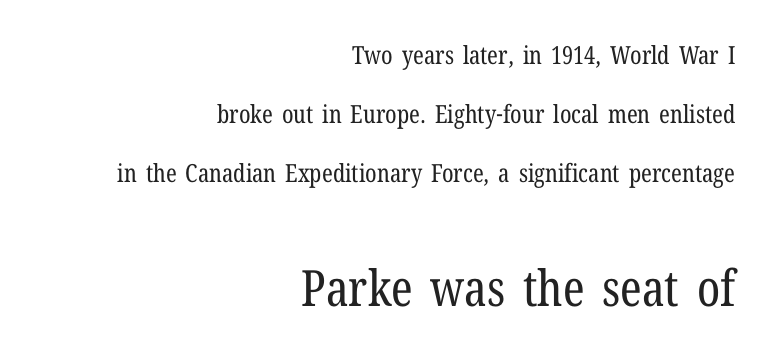
{"serif": "yes", "italic": "no", "bold": "no", "weight": "regular", "width": "condensed", "stroke_contrast": "low", "x_height": "medium", "monospaced": "no", "underline": "no", "align": "right", "line_spacing": "loose", "line_spacing_ratio": 2.36, "letter_spacing": "normal", "letter_spacing_em": 0.0, "larger_block": "second", "size_ratio": 2.0, "glyph_px": 50}
